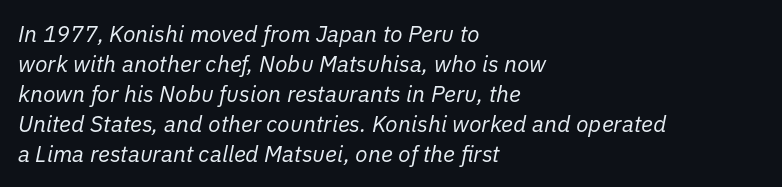
Leading: standard. One-word summary of the alignment: left. Style check: oblique. The words here are not underlined. Inter-character spacing is left at the font's built-in metrics. These glyphs show unthickened strokes, regular width or finer.
